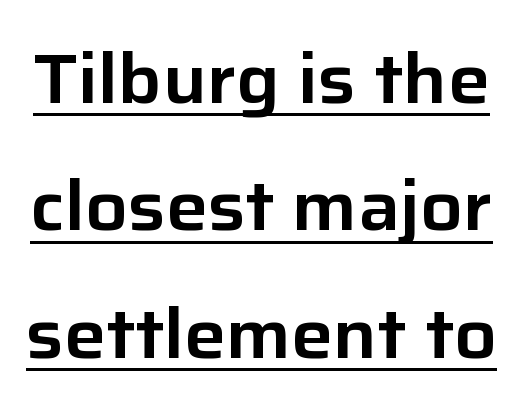
{"serif": "no", "italic": "no", "width": "normal", "stroke_contrast": "low", "x_height": "medium", "monospaced": "no", "underline": "yes", "line_spacing_ratio": 1.82, "letter_spacing": "normal", "letter_spacing_em": 0.0, "glyph_px": 70}
